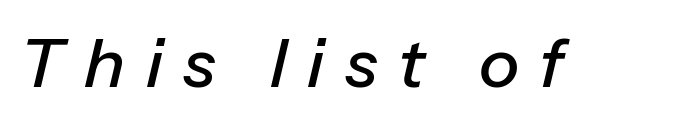
{"italic": "yes", "lean": "right", "slant_degrees": 13, "width": "normal", "stroke_contrast": "low", "x_height": "medium", "monospaced": "no", "underline": "no", "letter_spacing": "wide", "letter_spacing_em": 0.3, "glyph_px": 68}
